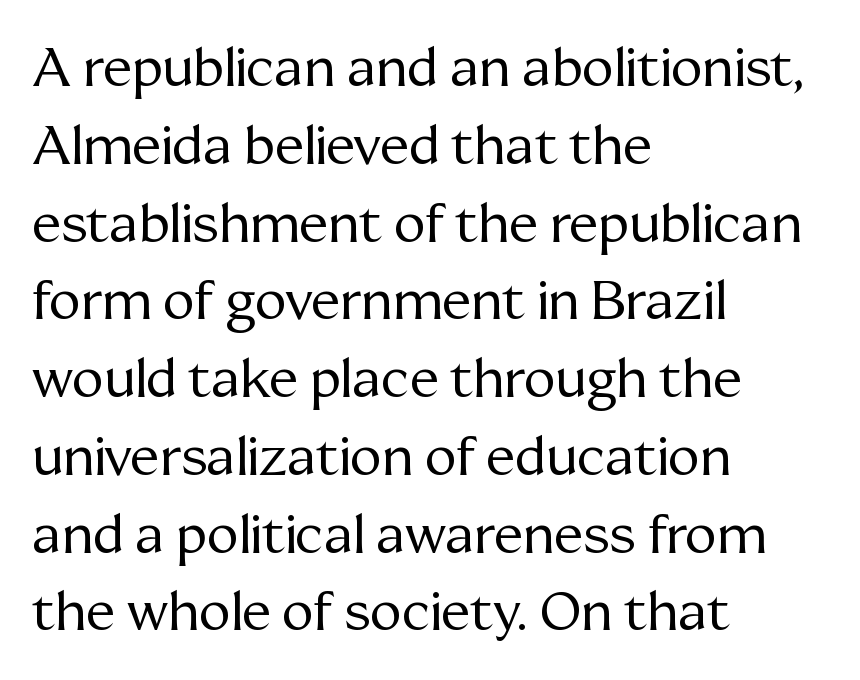
{"serif": "yes", "italic": "no", "bold": "no", "weight": "regular", "width": "normal", "stroke_contrast": "medium", "x_height": "medium", "monospaced": "no", "underline": "no", "align": "left", "line_spacing": "normal", "line_spacing_ratio": 1.44, "letter_spacing": "normal", "letter_spacing_em": 0.0, "glyph_px": 54}
